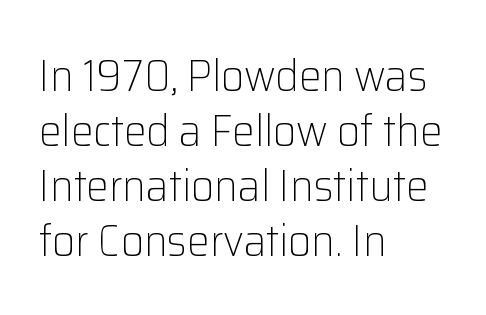
Is this a sans? Yes — the strokes have no serifs. The face used here is proportionally spaced, like ordinary book or web type. Notice how the stems are strictly vertical — no italics here. Type without underlining. This sample uses plain, unmodified letter spacing. The typeface has the unassuming heft of standard copy or less.
